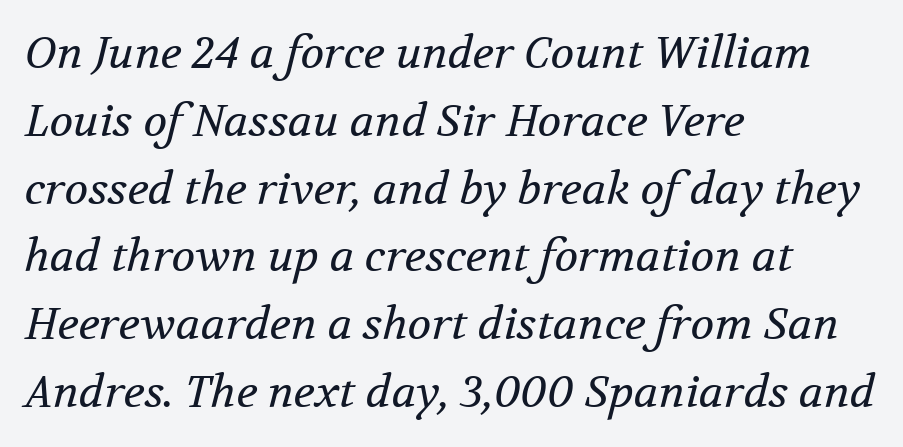
The image shows 44 px regular-weight serif type, italic (leaning right); set left-aligned, normal line spacing (1.54x), normal letter spacing, not underlined; medium stroke contrast and a medium x-height.
